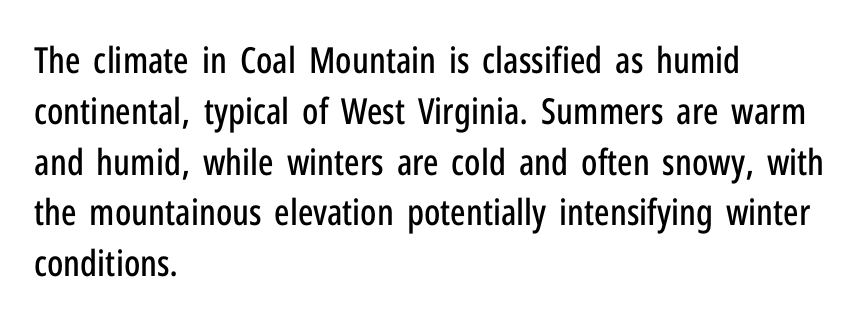
Observe the absence of serifs on each vertical stroke in this sample. Typeset ragged right — the left edge is the straight one. The letters advance in unequal steps, a hallmark of proportional type. Nothing unusual about the tracking: characters are spaced as the font intends. If you drew a line through each stem, it would be perfectly vertical. Underlining? Definitely not there.
